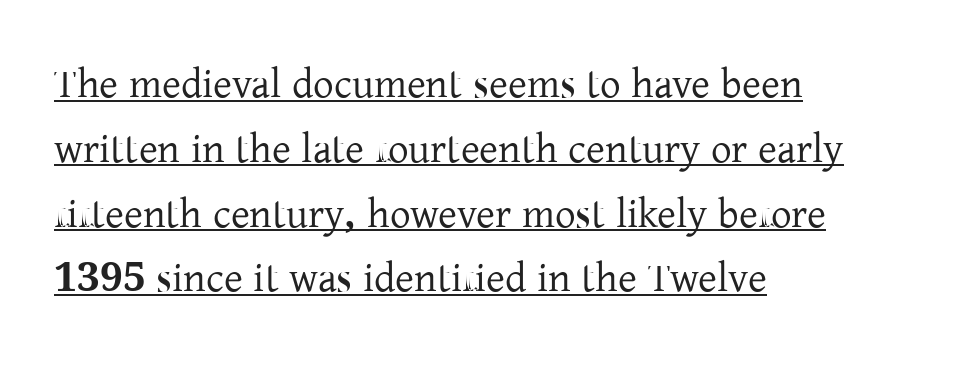
Tracking here is standard; glyphs follow each other at the usual distance. A baseline rule has been typeset under these characters. The face used here is seriffed, in the tradition of book romans. A normal amount of white space separates one row of letters from the next. Looks like regular typesetting: each glyph gets only the width it needs.
